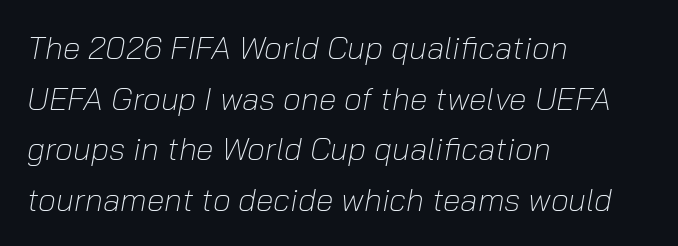
Q: Is the text bold? A: No.
Q: Is the text italic (slanted)? A: Yes, it leans right by about 10 degrees.
Q: Is the text underlined? A: No.
Q: How is the paragraph aligned? A: Left-aligned.
Q: Is the spacing between letters normal or unusually wide? A: Normal.
Q: Is the spacing between lines tight, normal or loose? A: Normal.
Q: Width (condensed, normal, or wide)? A: Normal.
Q: Stroke contrast? A: Low.
Q: x-height? A: Medium.
Q: Monospaced? A: No.
